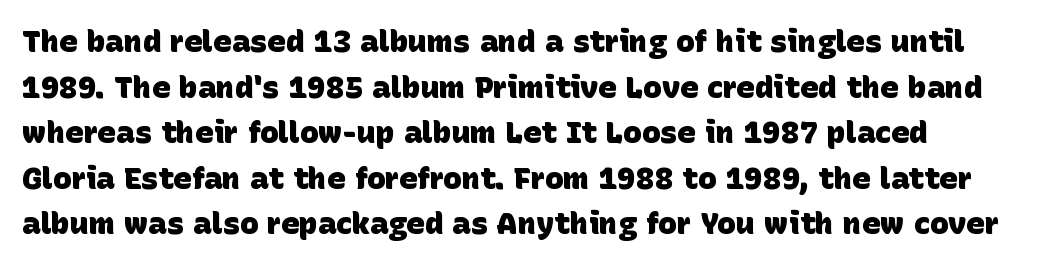
You could not count columns in this text — the font is proportionally spaced. Does the type have serifs? No, each stem ends abruptly. Notice how thick the strokes are: this is what a full bold looks like. Which margin do the lines hug? The left one — the right edge is uneven.
